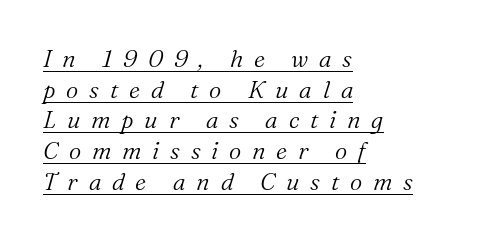
The image shows 24 px text type, italic (leaning right); set left-aligned, normal line spacing (1.28x), unusually wide letter spacing (+0.45 em), underlined.
